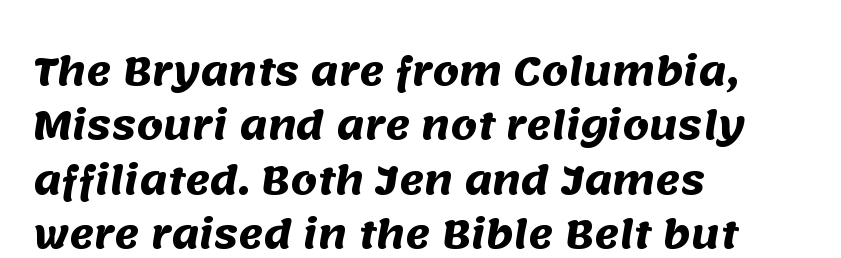
{"serif": "no", "bold": "yes", "weight": "heavy", "width": "normal", "stroke_contrast": "medium", "x_height": "large", "monospaced": "no", "underline": "no", "align": "left", "line_spacing": "normal", "line_spacing_ratio": 1.43, "letter_spacing": "normal", "letter_spacing_em": 0.0, "glyph_px": 38}
